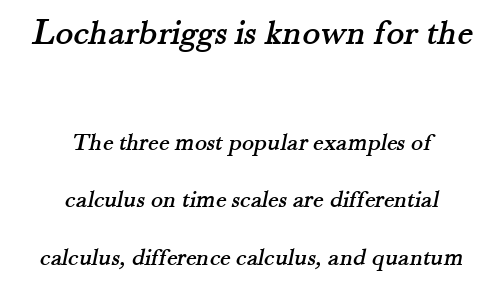
{"serif": "yes", "width": "normal", "stroke_contrast": "medium", "x_height": "small", "monospaced": "no", "underline": "no", "align": "center", "line_spacing": "loose", "line_spacing_ratio": 2.3, "letter_spacing": "normal", "letter_spacing_em": 0.0, "larger_block": "first", "size_ratio": 1.48, "glyph_px": 37}
